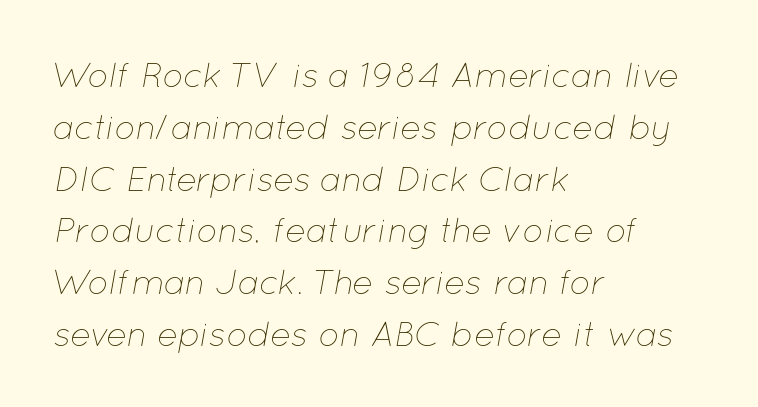
The rag falls on the right side of this text block. Spacing verdict: proportional, widths tailored to each character. Between one letter and the next there's only the usual sliver of space. Unbolded letterforms with no extra heft.
